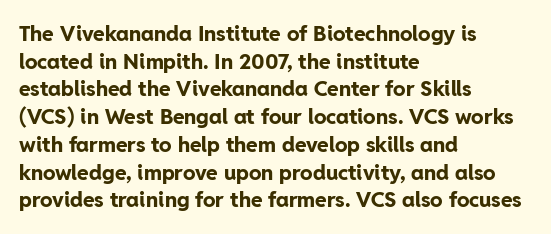
The image shows 21 px bold type, upright; set left-aligned, normal line spacing (1.32x), normal letter spacing, not underlined.
